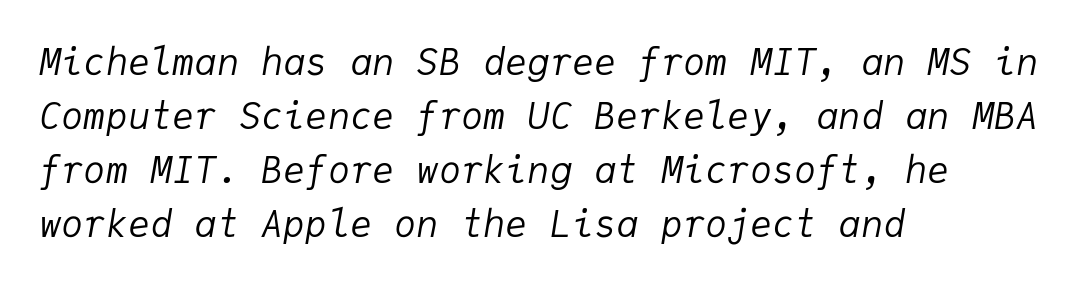
The image shows 37 px regular-weight type, italic (leaning right), monospaced; set left-aligned, normal line spacing (1.46x), normal letter spacing, not underlined; low stroke contrast and a medium x-height.
